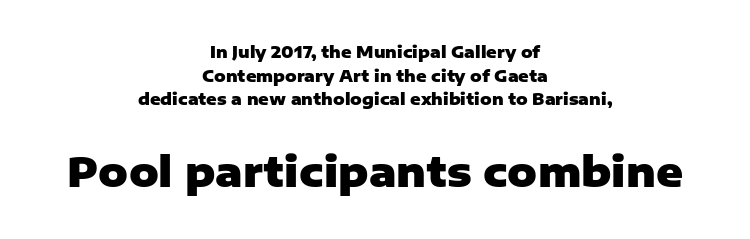
{"serif": "no", "italic": "no", "bold": "yes", "weight": "heavy", "width": "normal", "stroke_contrast": "low", "x_height": "medium", "monospaced": "no", "underline": "no", "align": "center", "line_spacing": "normal", "line_spacing_ratio": 1.47, "letter_spacing": "normal", "letter_spacing_em": 0.0, "larger_block": "second", "size_ratio": 2.56, "glyph_px": 41}
